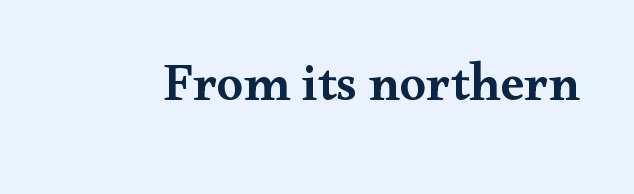
The image shows 53 px semibold, wide serif type, upright; set normal letter spacing, not underlined; medium stroke contrast and a small x-height.
